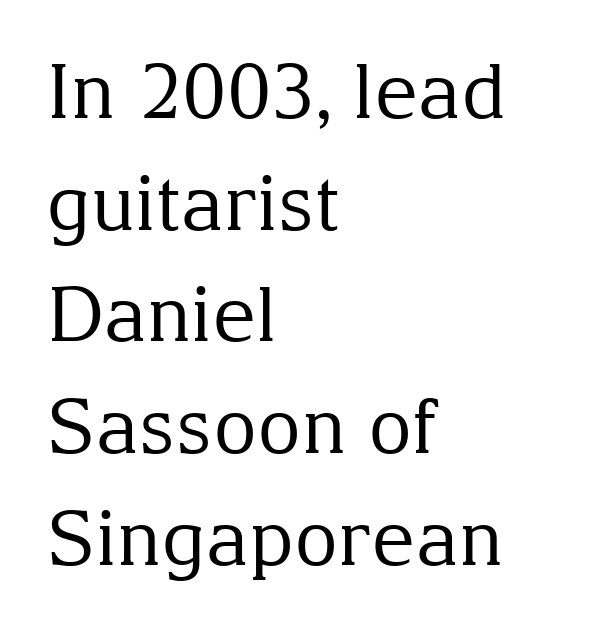
Horizontal alignment here is leftward, the default for most running prose. This rendering employs a face with finishing strokes, i.e., a serif. Line spacing here is normal. Each letter keeps its own natural width here, so spacing adapts to shape.
